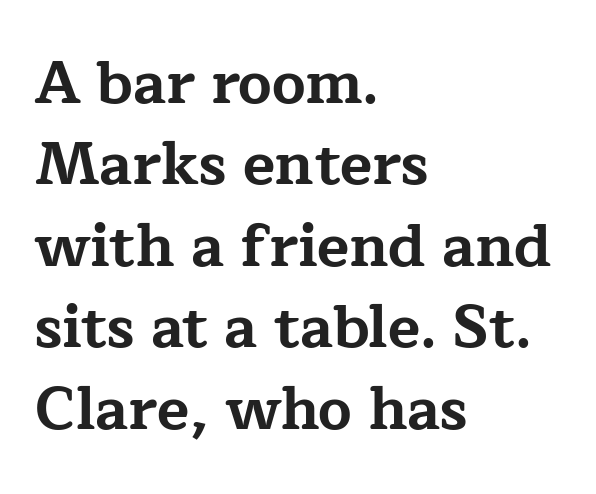
The image shows 59 px bold, wide serif type, upright; set left-aligned, normal line spacing (1.38x), normal letter spacing, not underlined; low stroke contrast and a medium x-height.
